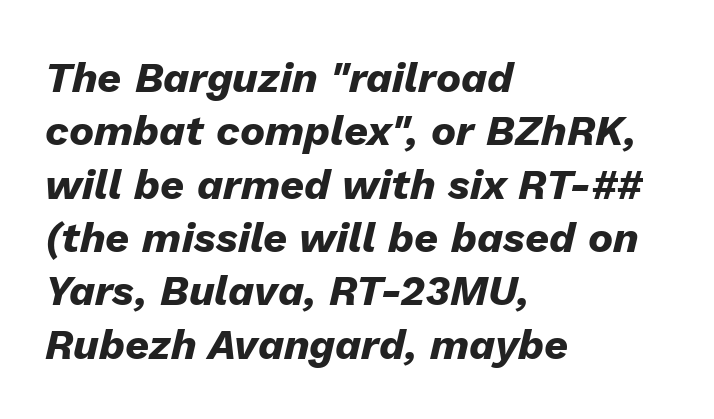
This rendering leaves character spacing at its baseline value. Type without underlining. Think of a printed novel: that variable character pitch is what you see here. The leading is moderate, giving the passage an even texture. A classic flush-left, rag-right setting is used for this passage. A typesetter would mark this as italic.
